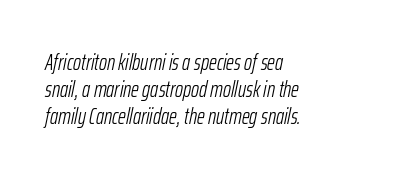
{"italic": "yes", "lean": "right", "slant_degrees": 12, "bold": "no", "underline": "no", "align": "left", "line_spacing_ratio": 1.22, "letter_spacing": "normal", "letter_spacing_em": 0.0, "glyph_px": 22}
